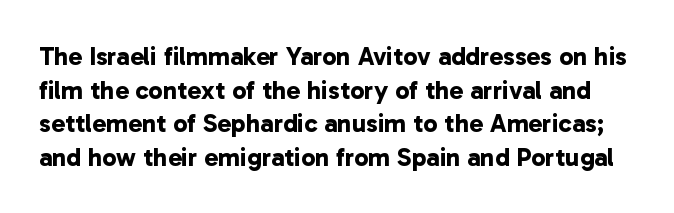
Q: Is the text bold? A: Yes.
Q: Is the text underlined? A: No.
Q: Is the spacing between letters normal or unusually wide? A: Normal.
Q: Is the spacing between lines tight, normal or loose? A: Normal.
